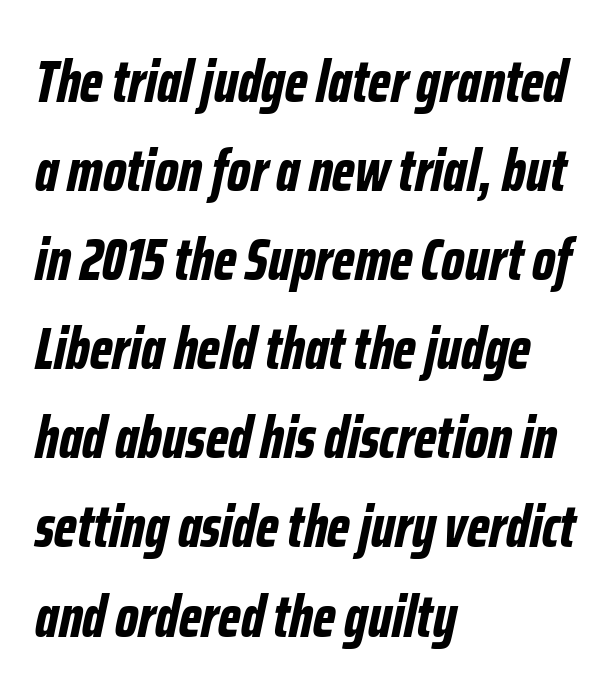
{"italic": "yes", "lean": "right", "slant_degrees": 12, "bold": "yes", "weight": "bold", "width": "condensed", "stroke_contrast": "low", "x_height": "medium", "monospaced": "no", "underline": "no", "align": "left", "line_spacing": "normal", "line_spacing_ratio": 1.51, "letter_spacing": "normal", "letter_spacing_em": 0.0, "glyph_px": 59}
